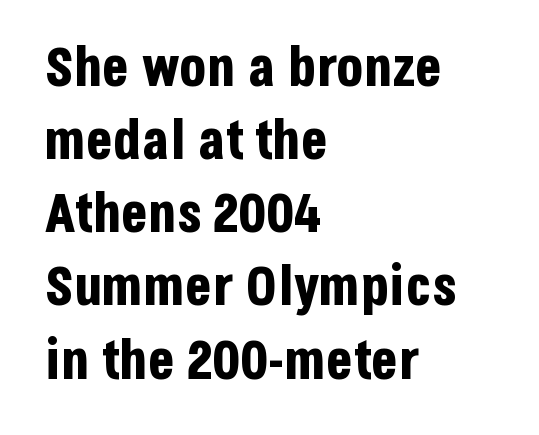
{"serif": "no", "italic": "no", "bold": "yes", "weight": "bold", "width": "condensed", "stroke_contrast": "low", "x_height": "large", "monospaced": "no", "underline": "no", "align": "left", "line_spacing": "normal", "line_spacing_ratio": 1.33, "letter_spacing": "normal", "letter_spacing_em": 0.0, "glyph_px": 55}
